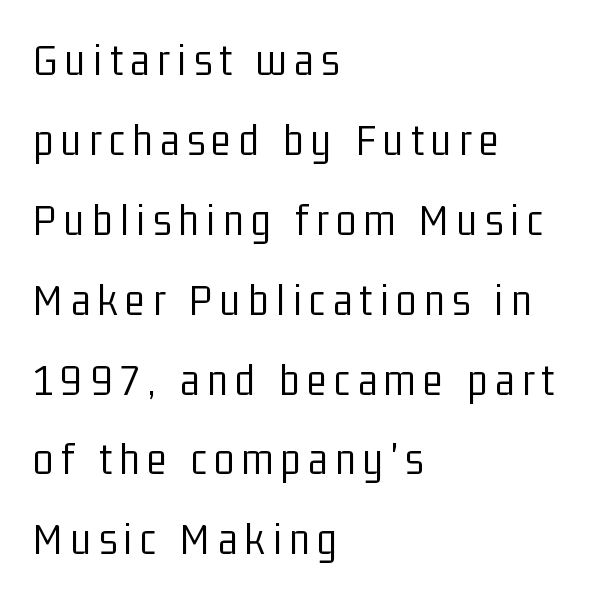
{"serif": "no", "italic": "no", "bold": "no", "weight": "light", "width": "condensed", "stroke_contrast": "low", "x_height": "medium", "monospaced": "no", "underline": "no", "align": "left", "line_spacing": "normal", "line_spacing_ratio": 1.7, "glyph_px": 47}
